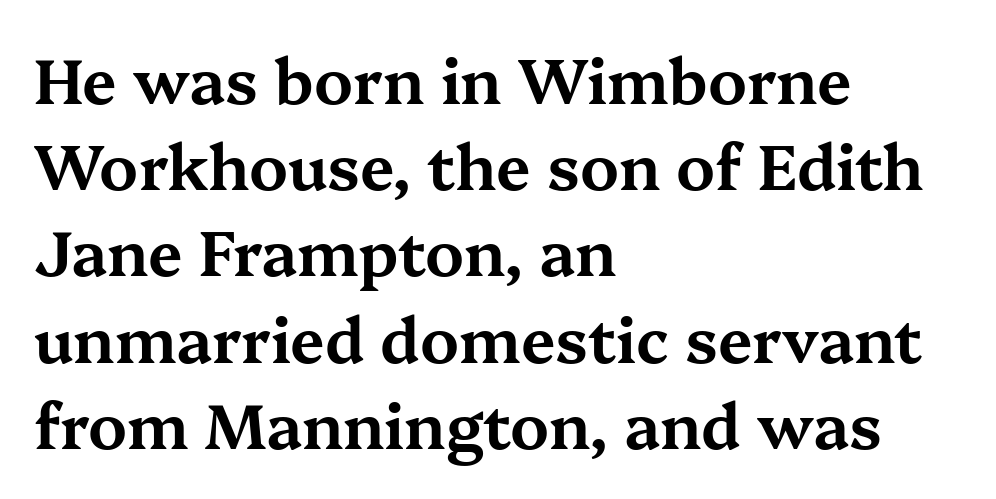
The image shows 62 px wide serif type, upright; set left-aligned, normal line spacing (1.39x), normal letter spacing, not underlined; medium stroke contrast and a medium x-height.
